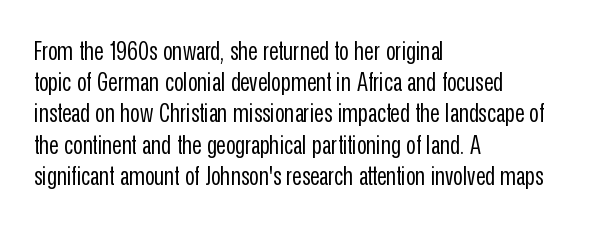
Q: Is the text bold? A: No.
Q: Is the text italic (slanted)? A: No, it is upright.
Q: Is the text underlined? A: No.
Q: How is the paragraph aligned? A: Left-aligned.
Q: Is the spacing between letters normal or unusually wide? A: Normal.
